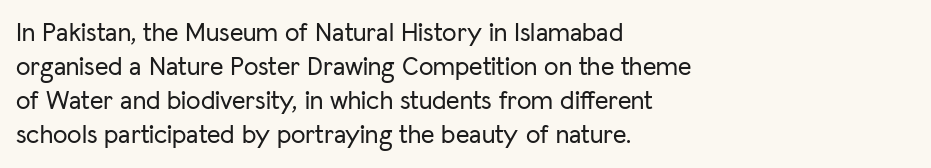
{"italic": "no", "underline": "no", "align": "left", "line_spacing": "normal", "line_spacing_ratio": 1.31, "letter_spacing": "normal", "letter_spacing_em": 0.0, "glyph_px": 26}
